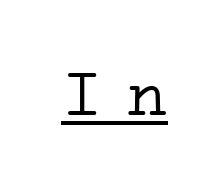
The image shows 67 px light, wide serif type, upright; set unusually wide letter spacing (+0.37 em), underlined; low stroke contrast and a medium x-height.
